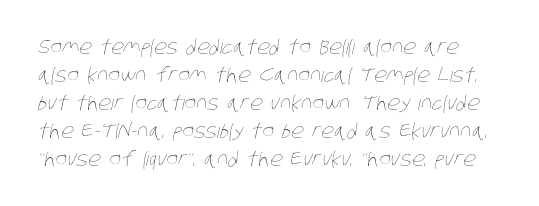
The area under the type is left untouched. Whoever set this chose a conventional vertical rhythm. Look at the tracking — it's just the regular setting, nothing added. The strokes are not fattened; the text isn't bold.
